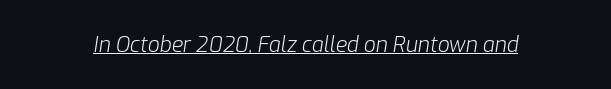
Q: Is the text bold? A: No.
Q: Is the text italic (slanted)? A: Yes, it leans right by about 9 degrees.
Q: Is the text underlined? A: Yes.
Q: Is the spacing between letters normal or unusually wide? A: Normal.
